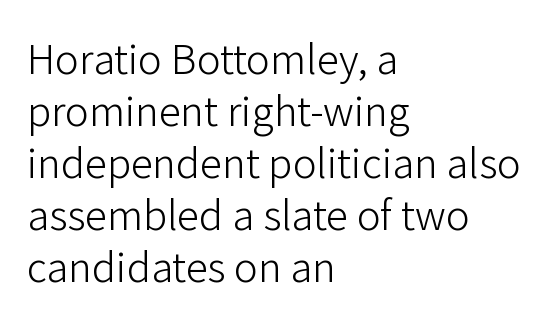
{"serif": "no", "italic": "no", "bold": "no", "weight": "light", "width": "normal", "stroke_contrast": "low", "x_height": "medium", "monospaced": "no", "underline": "no", "align": "left", "line_spacing": "normal", "line_spacing_ratio": 1.3, "letter_spacing": "normal", "letter_spacing_em": 0.0, "glyph_px": 40}
